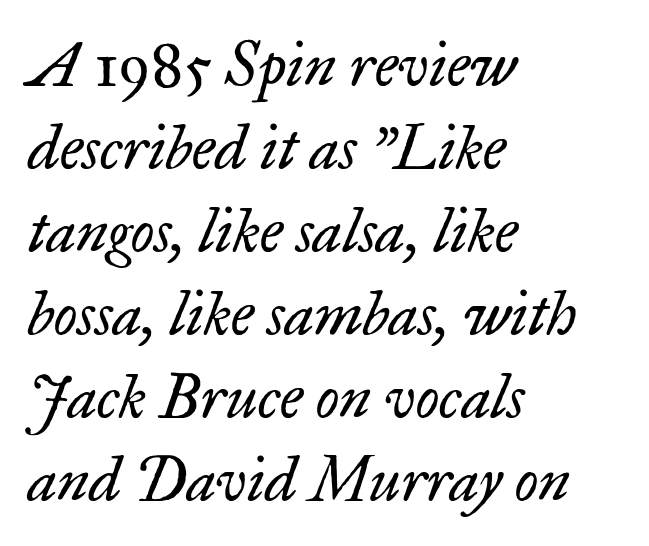
Typographically, this falls in the serif category. Each new line begins a customary step beneath the previous one. The letters look calm and open, with moderate or lighter stems. Clear beneath every line of the passage.
